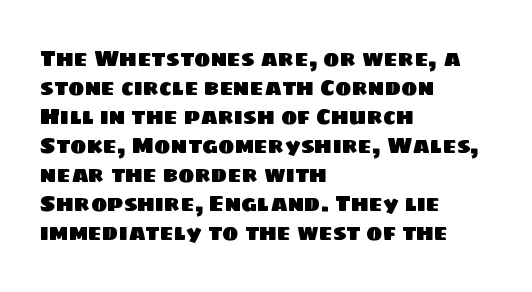
Q: Is the text underlined? A: No.
Q: How is the paragraph aligned? A: Left-aligned.
Q: Is the spacing between letters normal or unusually wide? A: Normal.
Q: Is the spacing between lines tight, normal or loose? A: Normal.
